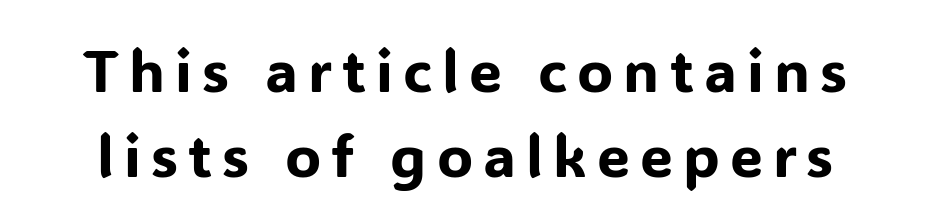
The image shows 59 px sans-serif type, upright; set normal line spacing (1.44x), not underlined; low stroke contrast and a medium x-height.
